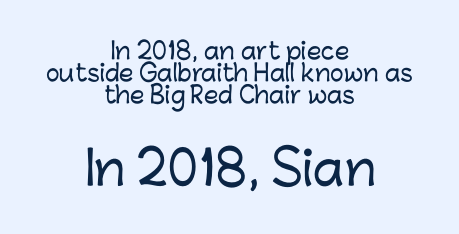
Q: Is the text italic (slanted)? A: No, it is upright.
Q: Is the typeface a serif or a sans-serif typeface? A: Sans-serif.
Q: Is the text underlined? A: No.
Q: How is the paragraph aligned? A: Centered.
Q: Is the spacing between letters normal or unusually wide? A: Normal.
Q: Is the spacing between lines tight, normal or loose? A: Tight.
Q: Which block of text is set in a larger size, the first (top) or the second (bottom)? A: The second (bottom) one.
Q: Width (condensed, normal, or wide)? A: Normal.
Q: Stroke contrast? A: Low.
Q: x-height? A: Medium.
Q: Monospaced? A: No.
